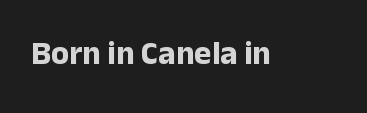
You'd pick this weight for a headline — it's a proper bold. I'd call this a sans setting — the letters go barefoot. The area under the type is left untouched. Spacing verdict: proportional, widths tailored to each character. The line texture is even and compact thanks to regular tracking. These lines were composed using upright roman letters.
